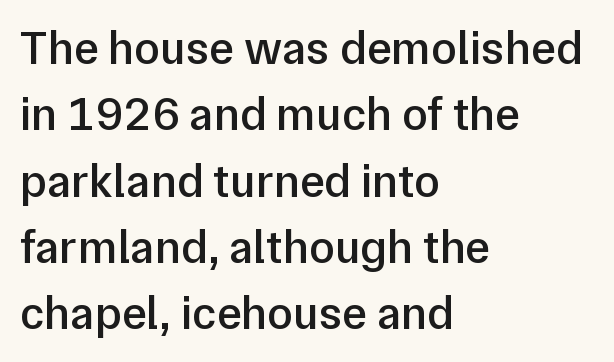
Descender tails drop into unmarked territory. Does extra space separate the letters? No, they use regular spacing. This sample uses an upright cut, with every glyph sitting square on the baseline. The leading is moderate, giving the passage an even texture. No feet cap the strokes, marking this as sans-serif type.
